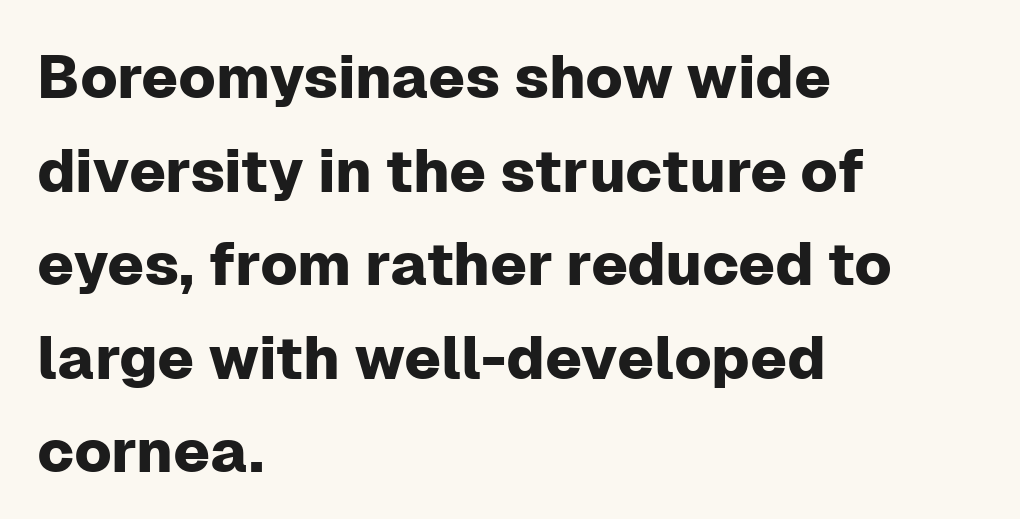
The image shows 60 px sans-serif type, upright; set left-aligned, normal line spacing (1.56x), normal letter spacing, not underlined; low stroke contrast and a medium x-height.
